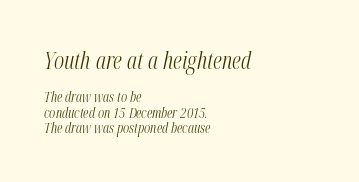
The image shows 23 px text type, italic (leaning right); set left-aligned, tight line spacing (1.09x), normal letter spacing, not underlined; the first (top) block is 1.64x larger.
